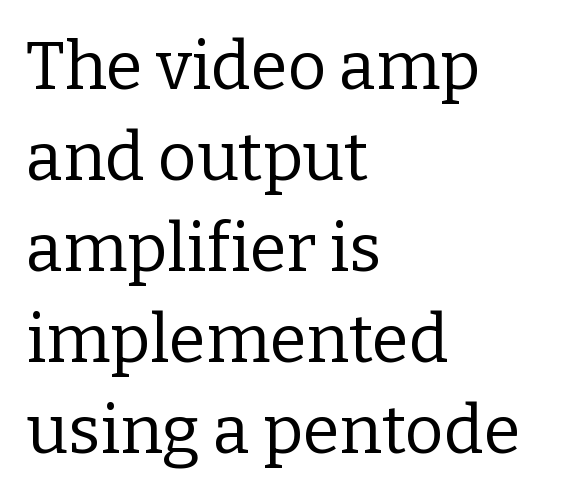
{"serif": "yes", "italic": "no", "bold": "no", "weight": "regular", "width": "normal", "stroke_contrast": "low", "x_height": "medium", "monospaced": "no", "underline": "no", "align": "left", "line_spacing": "normal", "line_spacing_ratio": 1.36, "letter_spacing": "normal", "letter_spacing_em": 0.0, "glyph_px": 67}
